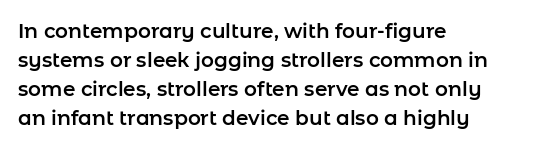
Q: Is the text italic (slanted)? A: No, it is upright.
Q: Is the text underlined? A: No.
Q: How is the paragraph aligned? A: Left-aligned.
Q: Is the spacing between letters normal or unusually wide? A: Normal.
Q: Is the spacing between lines tight, normal or loose? A: Normal.
